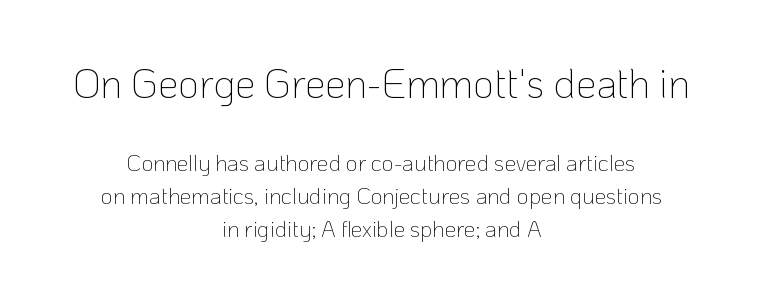
Q: Is the text bold? A: No.
Q: Is the text italic (slanted)? A: No, it is upright.
Q: Is the typeface a serif or a sans-serif typeface? A: Sans-serif.
Q: Is the text underlined? A: No.
Q: How is the paragraph aligned? A: Centered.
Q: Is the spacing between letters normal or unusually wide? A: Normal.
Q: Is the spacing between lines tight, normal or loose? A: Normal.
Q: Which block of text is set in a larger size, the first (top) or the second (bottom)? A: The first (top) one.
Q: Width (condensed, normal, or wide)? A: Normal.
Q: Stroke contrast? A: Low.
Q: x-height? A: Medium.
Q: Monospaced? A: No.
